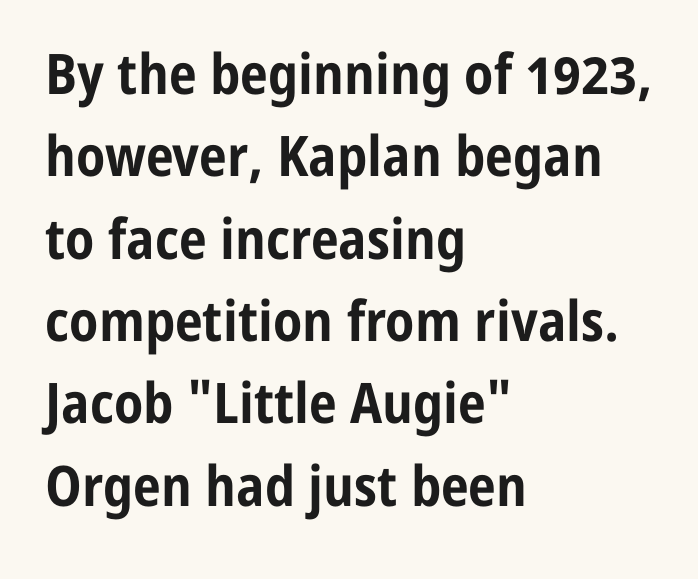
{"serif": "no", "italic": "no", "bold": "yes", "weight": "bold", "width": "condensed", "stroke_contrast": "low", "x_height": "medium", "monospaced": "no", "underline": "no", "align": "left", "line_spacing": "normal", "line_spacing_ratio": 1.47, "letter_spacing": "normal", "letter_spacing_em": 0.0, "glyph_px": 56}
